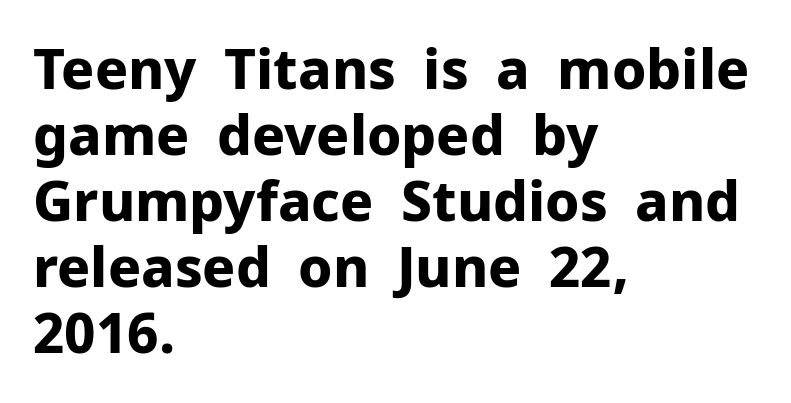
The image shows 55 px bold sans-serif type, upright; set left-aligned, line spacing 1.2x, normal letter spacing, not underlined; low stroke contrast and a medium x-height.
